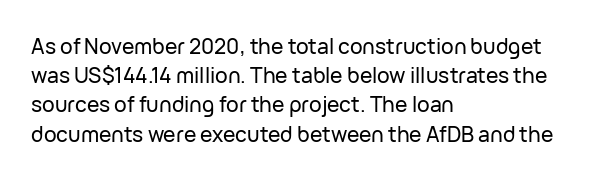
Each word holds together tightly as a unit, with standard inter-letter gaps. Left-aligned paragraph, ragged on the right. The vertical gap from one line to the next is medium. Nope, not italic — everything's standing straight. Check the space under the baseline: it is left empty.
